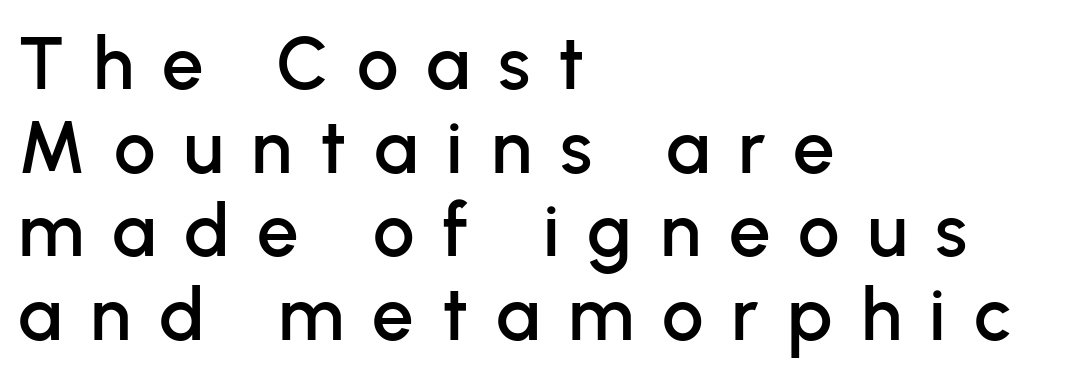
The image shows 74 px sans-serif type, upright; set left-aligned, tight line spacing (1.13x), unusually wide letter spacing (+0.38 em), not underlined; low stroke contrast and a medium x-height.
